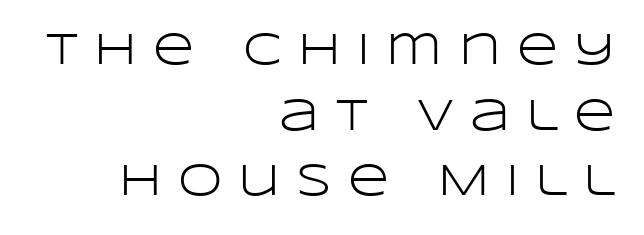
The image shows 45 px light, wide sans-serif type, upright; set right-aligned, normal line spacing (1.46x), unusually wide letter spacing (+0.36 em), not underlined; low stroke contrast and a large x-height.
